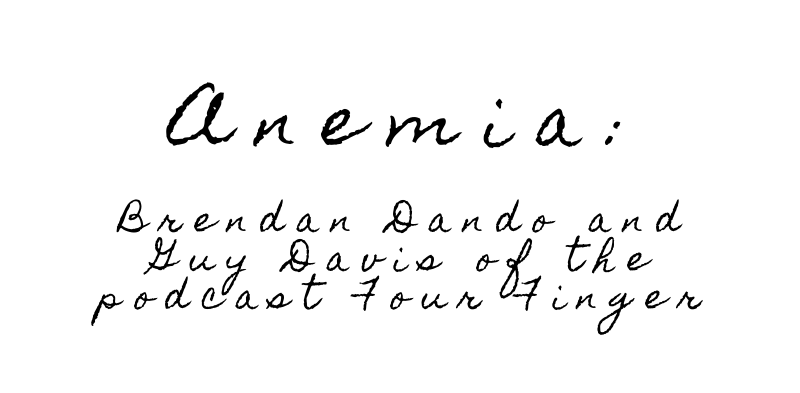
Q: Is the text italic (slanted)? A: Yes.
Q: Is the text underlined? A: No.
Q: How is the paragraph aligned? A: Centered.
Q: Is the spacing between letters normal or unusually wide? A: Unusually wide.
Q: Is the spacing between lines tight, normal or loose? A: Tight.
Q: Which block of text is set in a larger size, the first (top) or the second (bottom)? A: The first (top) one.
Q: Width (condensed, normal, or wide)? A: Condensed.
Q: x-height? A: Small.
Q: Monospaced? A: No.
